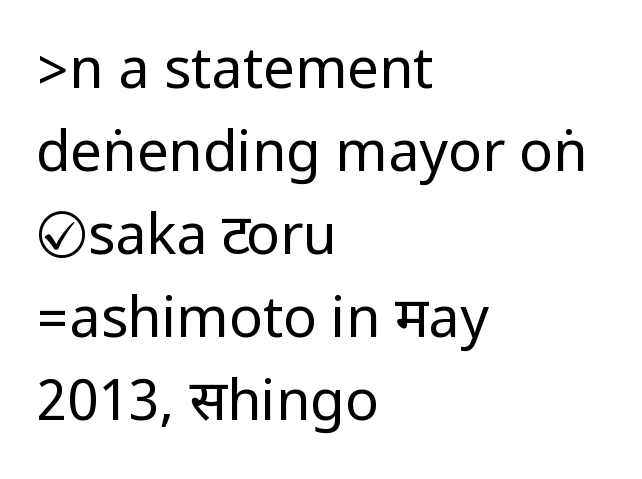
{"serif": "no", "italic": "no", "bold": "no", "weight": "regular", "width": "condensed", "stroke_contrast": "low", "underline": "no", "align": "left", "line_spacing": "normal", "line_spacing_ratio": 1.48, "letter_spacing": "normal", "letter_spacing_em": 0.0, "glyph_px": 56}
